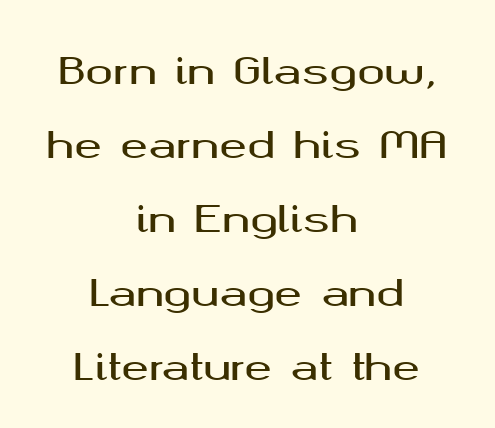
Observe the absence of serifs on each vertical stroke in this sample. The designer dialed line spacing up above the default. Tracking here is standard; glyphs follow each other at the usual distance. Posture: upright roman.
